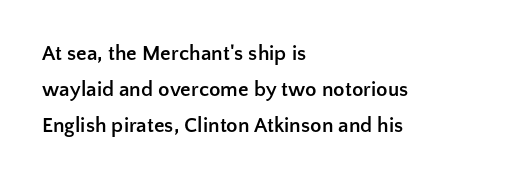
The zone under the glyphs is completely vacant. I'd describe the lettering as bold — thick and assertive. The lettering stays uniformly vertical, giving the passage a roman look. Caption: standard tracking, unaltered. The compositor pushed each line to the left boundary.
